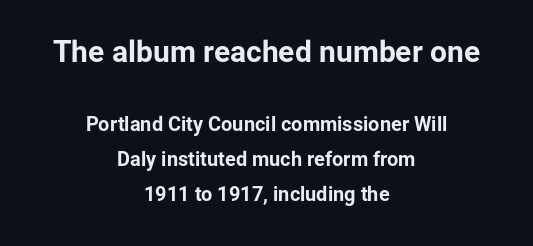
{"serif": "no", "italic": "no", "bold": "yes", "weight": "bold", "width": "normal", "stroke_contrast": "low", "x_height": "medium", "monospaced": "no", "underline": "no", "align": "center", "line_spacing_ratio": 1.76, "letter_spacing": "normal", "letter_spacing_em": 0.0, "larger_block": "first", "size_ratio": 1.5, "glyph_px": 30}
